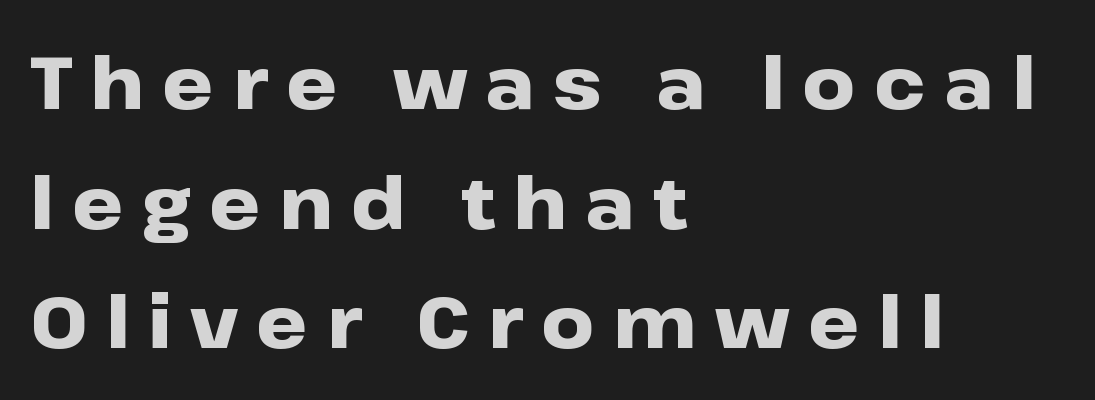
Q: Is the text bold? A: Yes.
Q: Is the text italic (slanted)? A: No, it is upright.
Q: Is the typeface a serif or a sans-serif typeface? A: Sans-serif.
Q: Is the text underlined? A: No.
Q: How is the paragraph aligned? A: Left-aligned.
Q: Is the spacing between letters normal or unusually wide? A: Unusually wide.
Q: Is the spacing between lines tight, normal or loose? A: Normal.
Q: Width (condensed, normal, or wide)? A: Wide.
Q: Stroke contrast? A: Low.
Q: x-height? A: Medium.
Q: Monospaced? A: No.
